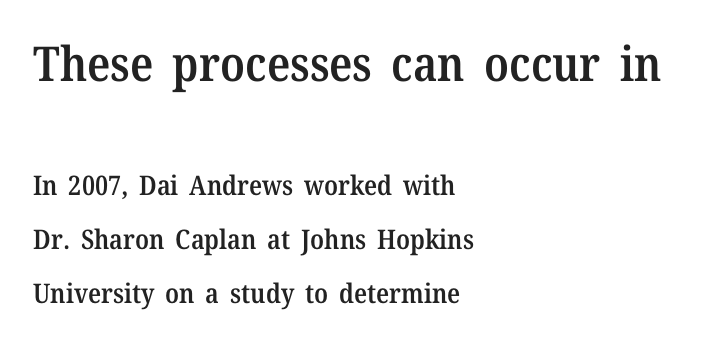
Q: Is the text bold? A: Semi-bold.
Q: Is the text italic (slanted)? A: No, it is upright.
Q: Is the typeface a serif or a sans-serif typeface? A: Serif.
Q: Is the text underlined? A: No.
Q: How is the paragraph aligned? A: Left-aligned.
Q: Is the spacing between letters normal or unusually wide? A: Normal.
Q: Is the spacing between lines tight, normal or loose? A: Loose.
Q: Which block of text is set in a larger size, the first (top) or the second (bottom)? A: The first (top) one.
Q: Width (condensed, normal, or wide)? A: Normal.
Q: Stroke contrast? A: Medium.
Q: x-height? A: Medium.
Q: Monospaced? A: No.
